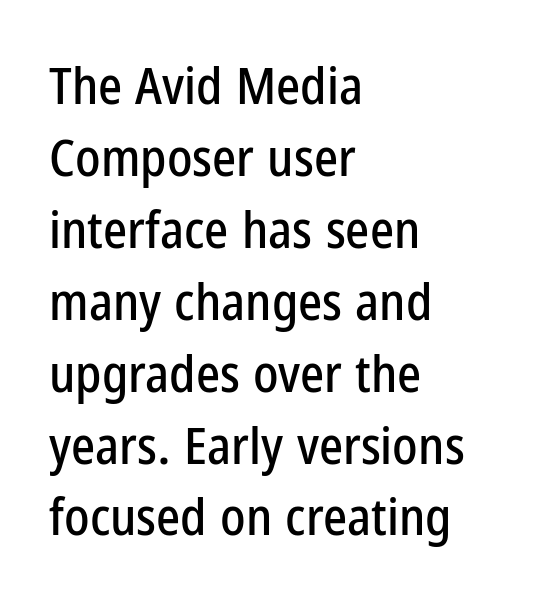
Q: Is the text italic (slanted)? A: No, it is upright.
Q: Is the typeface a serif or a sans-serif typeface? A: Sans-serif.
Q: Is the text underlined? A: No.
Q: How is the paragraph aligned? A: Left-aligned.
Q: Is the spacing between letters normal or unusually wide? A: Normal.
Q: Is the spacing between lines tight, normal or loose? A: Normal.
Q: Width (condensed, normal, or wide)? A: Condensed.
Q: Stroke contrast? A: Low.
Q: x-height? A: Medium.
Q: Monospaced? A: No.
